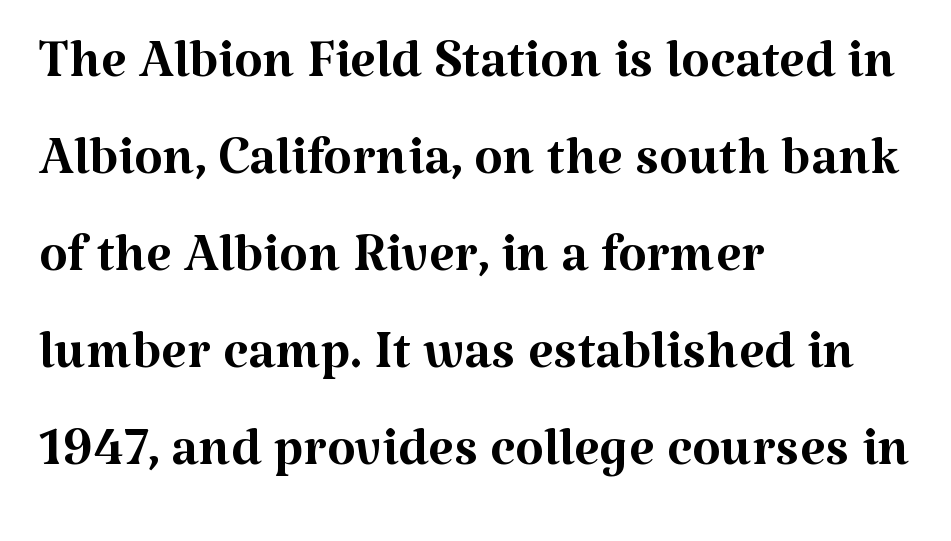
Q: Is the text bold? A: No.
Q: Is the text italic (slanted)? A: No, it is upright.
Q: Is the typeface a serif or a sans-serif typeface? A: Serif.
Q: Is the text underlined? A: No.
Q: How is the paragraph aligned? A: Left-aligned.
Q: Is the spacing between letters normal or unusually wide? A: Normal.
Q: Is the spacing between lines tight, normal or loose? A: Normal.
Q: Width (condensed, normal, or wide)? A: Normal.
Q: Stroke contrast? A: Medium.
Q: x-height? A: Medium.
Q: Monospaced? A: No.
